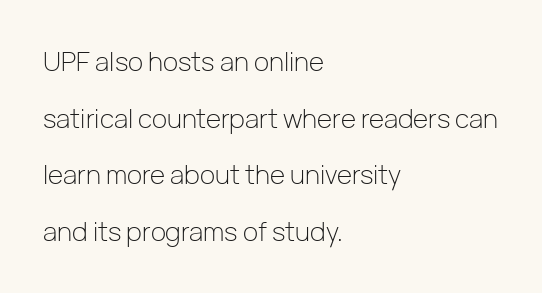
The image shows 26 px text type, upright; set left-aligned, loose line spacing (2.18x), normal letter spacing, not underlined.
